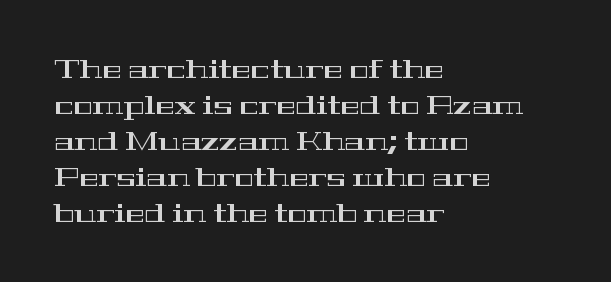
{"italic": "no", "underline": "no", "align": "left", "line_spacing": "normal", "line_spacing_ratio": 1.38, "letter_spacing": "normal", "letter_spacing_em": 0.0, "glyph_px": 26}
